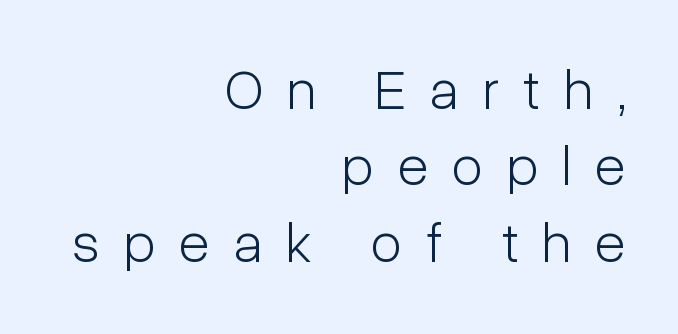
Letter spacing: wide. The lines in this sample share a right terminus and differ only in where they begin. Weight class: somewhere from thin through regular. Spacing verdict: proportional, widths tailored to each character. No italicization has been applied; the sample stays upright.
